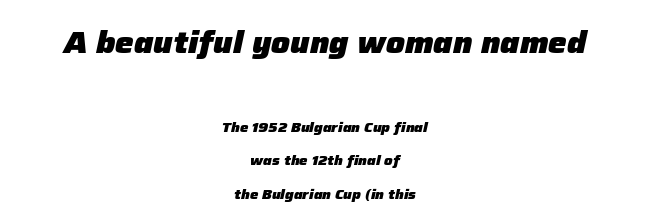
Q: Is the text bold? A: Yes.
Q: Is the text italic (slanted)? A: Yes, it leans right by about 12 degrees.
Q: Is the text underlined? A: No.
Q: How is the paragraph aligned? A: Centered.
Q: Is the spacing between letters normal or unusually wide? A: Normal.
Q: Is the spacing between lines tight, normal or loose? A: Loose.
Q: Which block of text is set in a larger size, the first (top) or the second (bottom)? A: The first (top) one.
Q: Width (condensed, normal, or wide)? A: Normal.
Q: Stroke contrast? A: Low.
Q: x-height? A: Medium.
Q: Monospaced? A: No.
